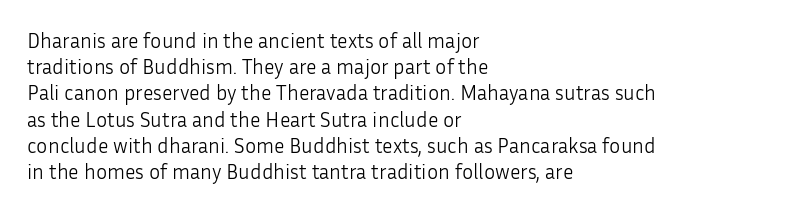
Q: Is the text bold? A: No.
Q: Is the text italic (slanted)? A: No, it is upright.
Q: Is the text underlined? A: No.
Q: How is the paragraph aligned? A: Left-aligned.
Q: Is the spacing between letters normal or unusually wide? A: Normal.
Q: Is the spacing between lines tight, normal or loose? A: Normal.
